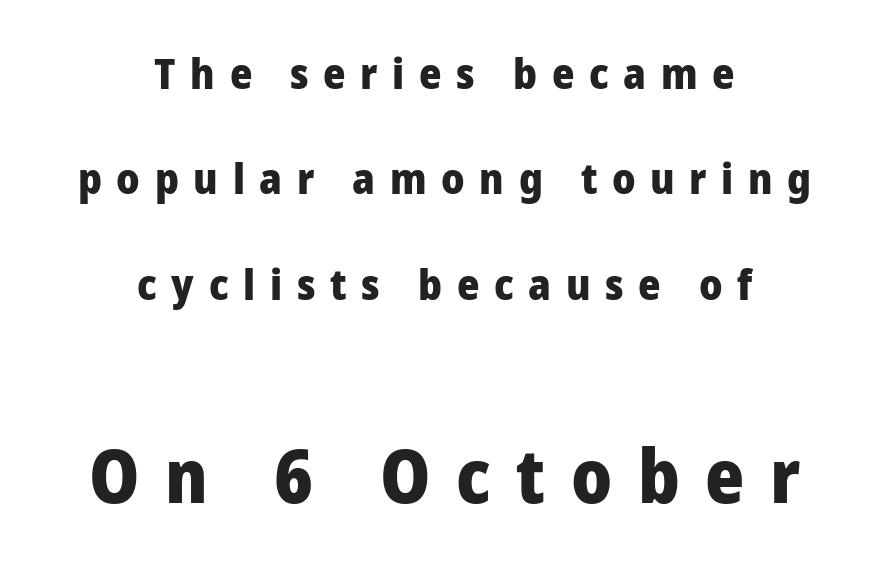
The more generous point size was reserved for the lower chunk. Type without underlining. The lettering holds an erect, upright posture throughout. Loose tracking; the words dissolve into strings of separated letters. How heavy is the stroke? Heavy — this is a bold. Notice how the passage keeps no hard edge, just a central spine.
